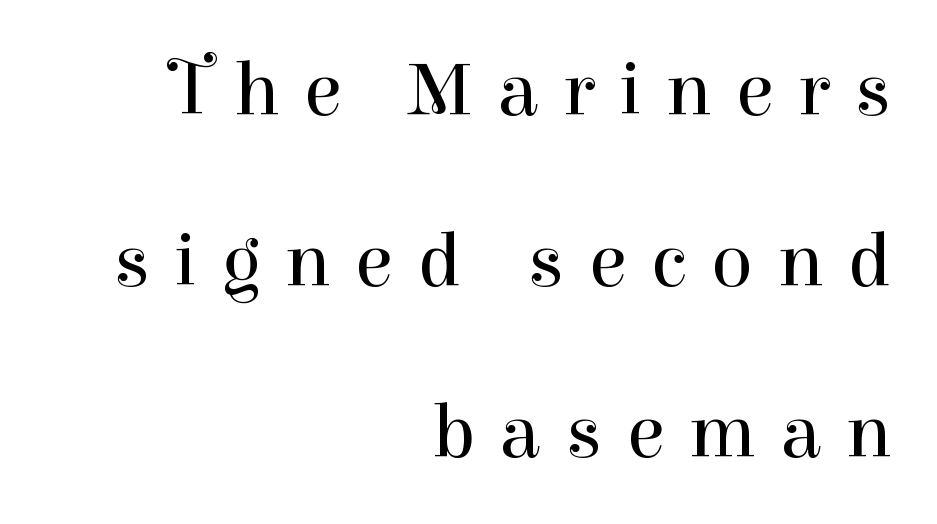
The image shows 77 px regular-weight serif type, upright; set right-aligned, loose line spacing (2.22x), unusually wide letter spacing (+0.32 em), not underlined; high stroke contrast and a medium x-height.
